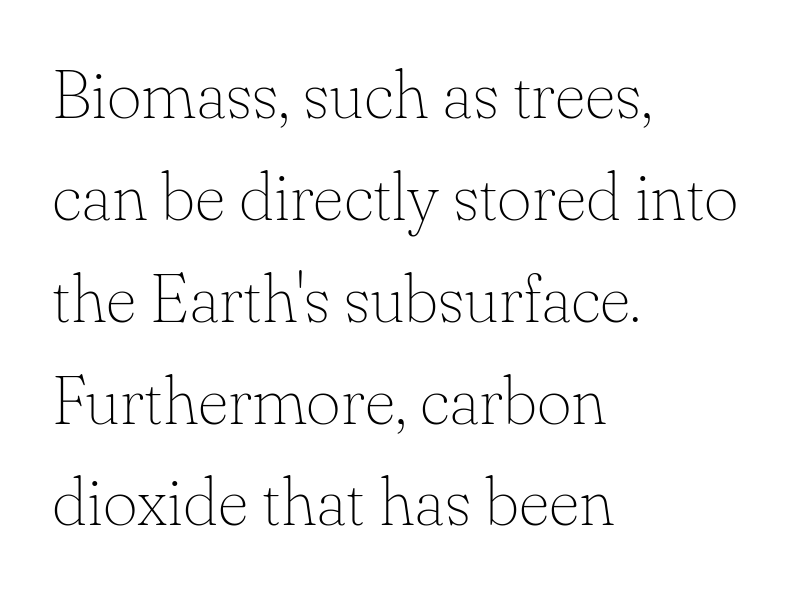
The image shows 67 px thin serif type, upright; set left-aligned, normal line spacing (1.52x), normal letter spacing, not underlined; low stroke contrast and a small x-height.
